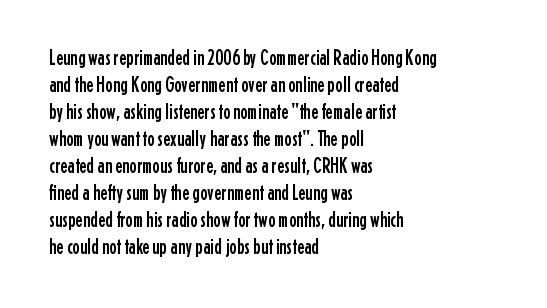
Q: Is the text italic (slanted)? A: No, it is upright.
Q: Is the text underlined? A: No.
Q: How is the paragraph aligned? A: Left-aligned.
Q: Is the spacing between letters normal or unusually wide? A: Normal.
